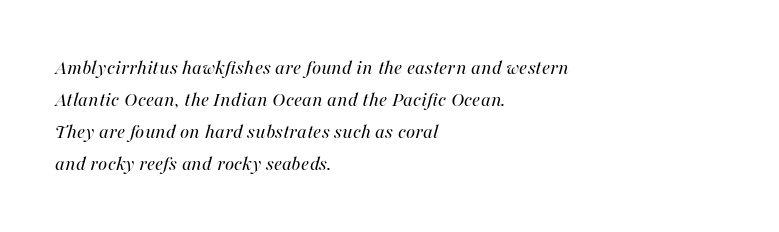
Glance below the letters and you will spot only blank space. Compared with ordinary roman type, these characters are visibly tilted. Compared with typical paragraphs, the rows here are spaced about the same. Look at the tracking — it's just the regular setting, nothing added.
